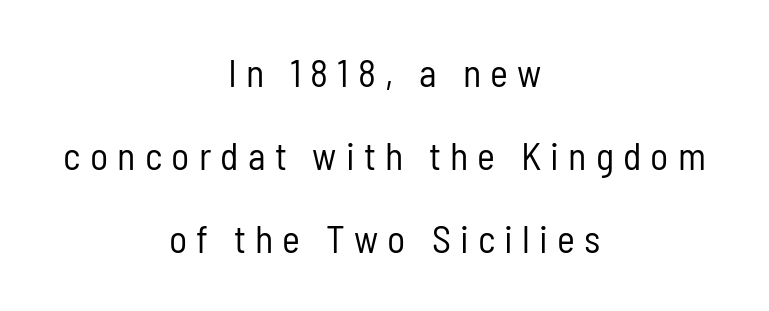
Q: Is the text bold? A: No.
Q: Is the text italic (slanted)? A: No, it is upright.
Q: Is the typeface a serif or a sans-serif typeface? A: Sans-serif.
Q: Is the text underlined? A: No.
Q: How is the paragraph aligned? A: Centered.
Q: Is the spacing between letters normal or unusually wide? A: Unusually wide.
Q: Is the spacing between lines tight, normal or loose? A: Loose.
Q: Width (condensed, normal, or wide)? A: Condensed.
Q: Stroke contrast? A: Low.
Q: x-height? A: Medium.
Q: Monospaced? A: No.
